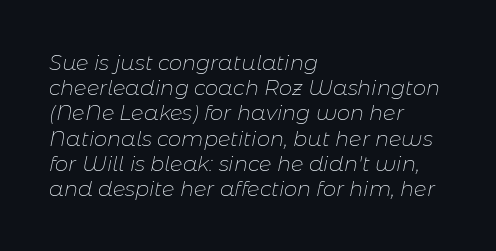
Q: Is the text bold? A: No.
Q: Is the text italic (slanted)? A: Yes, it leans right by about 11 degrees.
Q: Is the text underlined? A: No.
Q: How is the paragraph aligned? A: Left-aligned.
Q: Is the spacing between letters normal or unusually wide? A: Normal.
